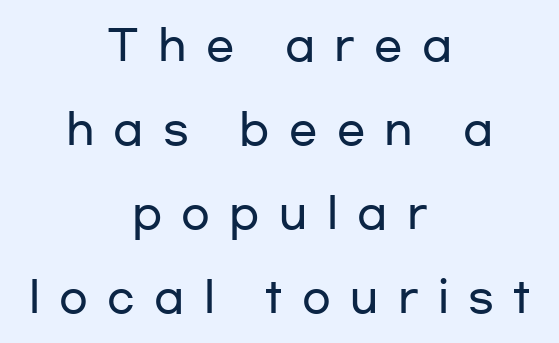
The horizontal fit of the characters is loose and conspicuously gappy. Lines of text with bare space underneath. The lines are quadded center. No italicization has been applied; the sample stays upright. You could not count columns in this text — the font is proportionally spaced. Examine the stroke ends and you'll find no serifs.
